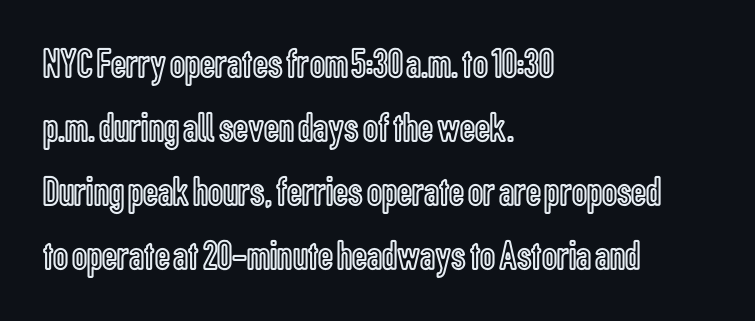
{"italic": "no", "width": "condensed", "x_height": "medium", "monospaced": "no", "underline": "no", "align": "left", "line_spacing": "normal", "line_spacing_ratio": 1.52, "letter_spacing": "normal", "letter_spacing_em": 0.0, "glyph_px": 42}
